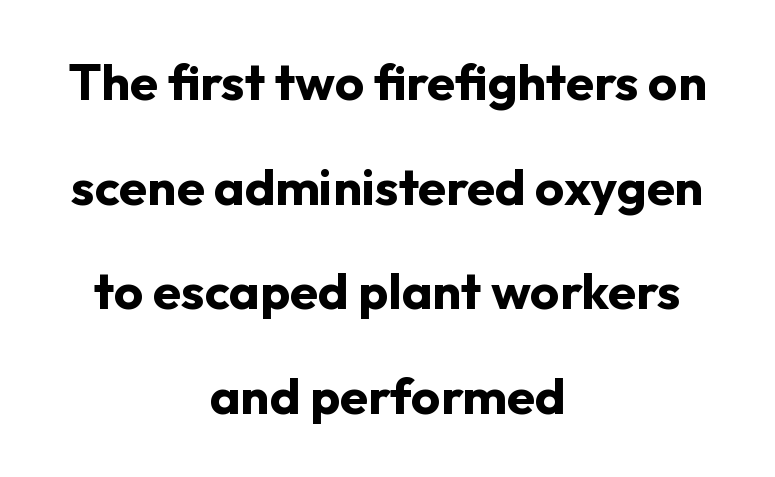
{"serif": "no", "italic": "no", "bold": "yes", "weight": "bold", "width": "normal", "stroke_contrast": "low", "x_height": "medium", "monospaced": "no", "underline": "no", "align": "center", "line_spacing": "loose", "line_spacing_ratio": 2.05, "letter_spacing": "normal", "letter_spacing_em": 0.0, "glyph_px": 51}
